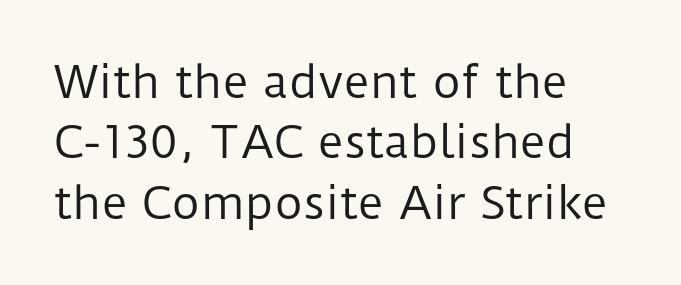
Q: Is the text bold? A: No.
Q: Is the text italic (slanted)? A: No, it is upright.
Q: Is the typeface a serif or a sans-serif typeface? A: Sans-serif.
Q: Is the text underlined? A: No.
Q: How is the paragraph aligned? A: Left-aligned.
Q: Is the spacing between letters normal or unusually wide? A: Normal.
Q: Is the spacing between lines tight, normal or loose? A: Normal.
Q: Width (condensed, normal, or wide)? A: Normal.
Q: Stroke contrast? A: Low.
Q: x-height? A: Medium.
Q: Monospaced? A: No.
